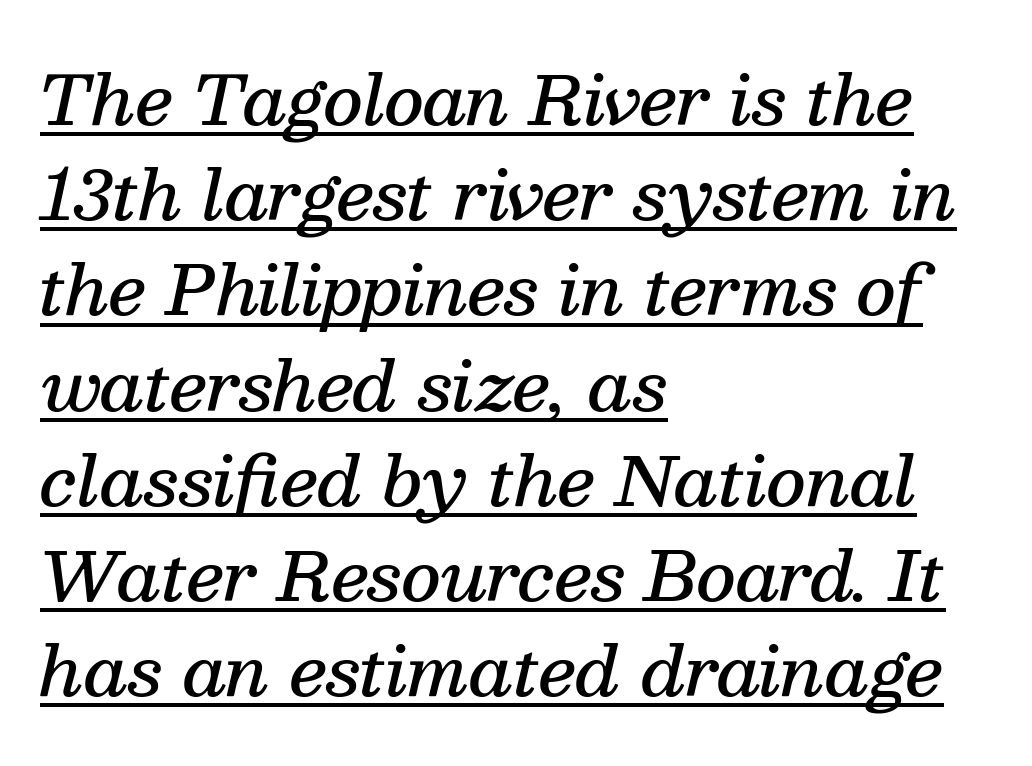
Q: Is the text bold? A: Semi-bold.
Q: Is the text italic (slanted)? A: Yes, it leans right by about 13 degrees.
Q: Is the typeface a serif or a sans-serif typeface? A: Serif.
Q: Is the text underlined? A: Yes.
Q: How is the paragraph aligned? A: Left-aligned.
Q: Is the spacing between letters normal or unusually wide? A: Normal.
Q: Is the spacing between lines tight, normal or loose? A: Normal.
Q: Width (condensed, normal, or wide)? A: Normal.
Q: Stroke contrast? A: Medium.
Q: x-height? A: Medium.
Q: Monospaced? A: No.
